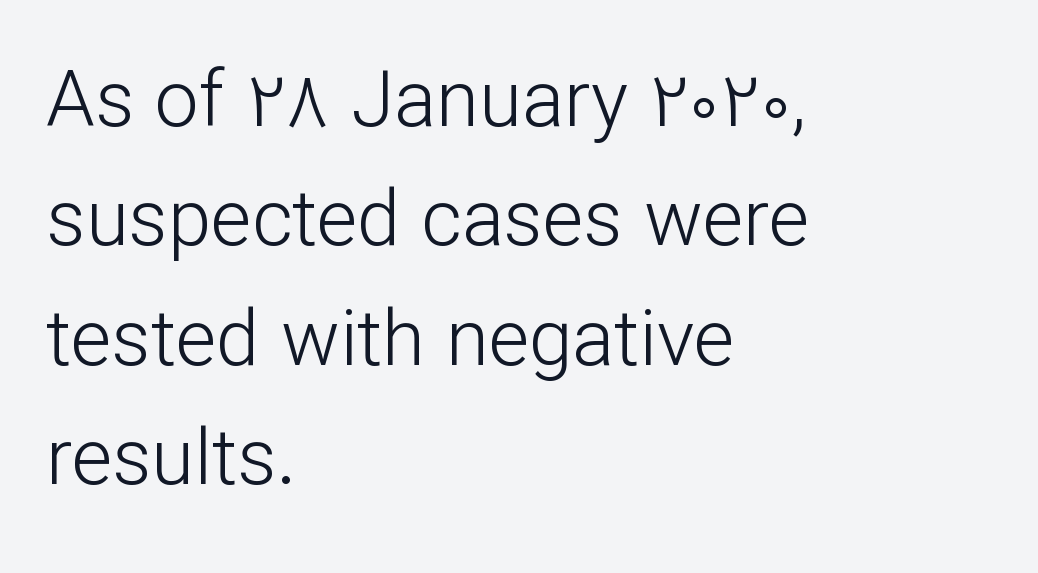
Leading matches the norm, producing a regular column. These lines are composed in type without serifs. A typesetter would call this proportional, since set widths differ per character. No italicization has been applied; the sample stays upright. Descenders hang freely into open space.
